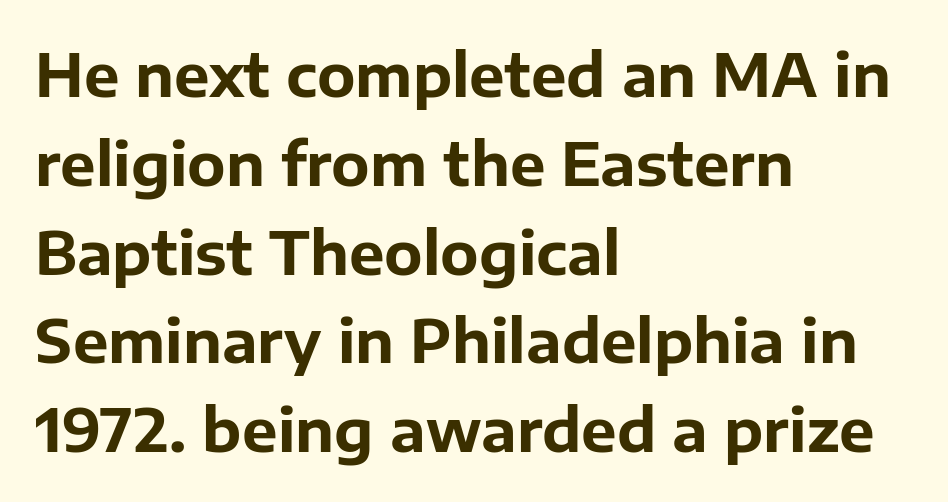
Q: Is the text bold? A: Yes.
Q: Is the text italic (slanted)? A: No, it is upright.
Q: Is the typeface a serif or a sans-serif typeface? A: Sans-serif.
Q: Is the text underlined? A: No.
Q: How is the paragraph aligned? A: Left-aligned.
Q: Is the spacing between letters normal or unusually wide? A: Normal.
Q: Is the spacing between lines tight, normal or loose? A: Normal.
Q: Width (condensed, normal, or wide)? A: Normal.
Q: Stroke contrast? A: Low.
Q: x-height? A: Medium.
Q: Monospaced? A: No.
